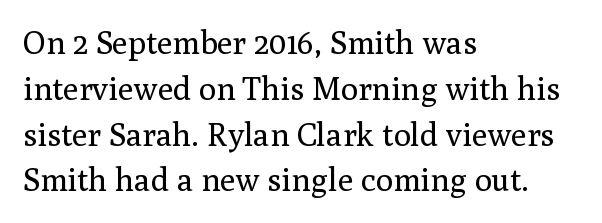
Q: Is the text bold? A: No.
Q: Is the text italic (slanted)? A: No, it is upright.
Q: Is the typeface a serif or a sans-serif typeface? A: Serif.
Q: Is the text underlined? A: No.
Q: How is the paragraph aligned? A: Left-aligned.
Q: Is the spacing between letters normal or unusually wide? A: Normal.
Q: Is the spacing between lines tight, normal or loose? A: Normal.
Q: Width (condensed, normal, or wide)? A: Normal.
Q: Stroke contrast? A: Medium.
Q: x-height? A: Medium.
Q: Monospaced? A: No.
